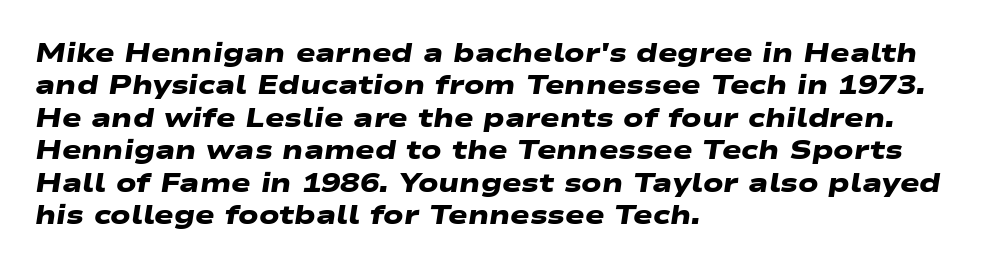
The image shows 26 px bold type; set left-aligned, normal line spacing (1.25x), normal letter spacing, not underlined.
